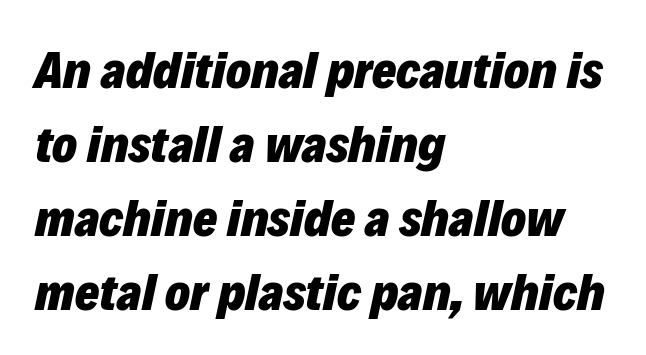
Q: Is the text bold? A: Yes.
Q: Is the text italic (slanted)? A: Yes, it leans right by about 12 degrees.
Q: Is the text underlined? A: No.
Q: How is the paragraph aligned? A: Left-aligned.
Q: Is the spacing between letters normal or unusually wide? A: Normal.
Q: Is the spacing between lines tight, normal or loose? A: Normal.
Q: Width (condensed, normal, or wide)? A: Normal.
Q: Stroke contrast? A: Low.
Q: x-height? A: Medium.
Q: Monospaced? A: No.
